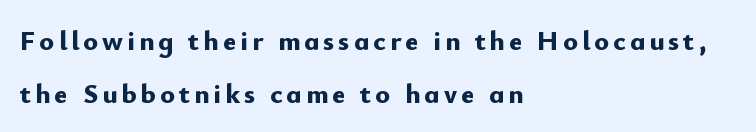
{"serif": "no", "italic": "no", "bold": "yes", "weight": "bold", "width": "normal", "stroke_contrast": "low", "x_height": "small", "monospaced": "no", "underline": "no", "align": "left", "line_spacing_ratio": 1.88, "glyph_px": 28}
